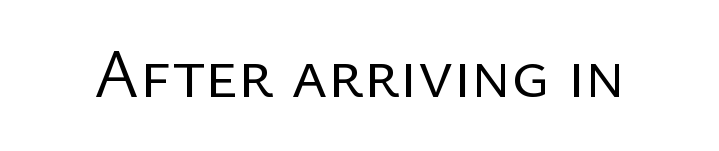
{"serif": "no", "italic": "no", "bold": "no", "weight": "regular", "width": "normal", "stroke_contrast": "low", "x_height": "medium", "monospaced": "no", "underline": "no", "letter_spacing": "normal", "letter_spacing_em": 0.0, "glyph_px": 69}
